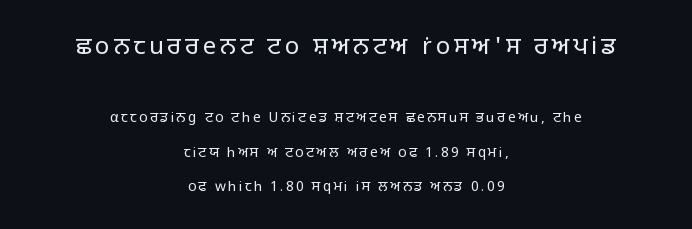
The image shows 24 px text type, upright; set centered, loose line spacing (2.46x), not underlined; the first (top) block is 1.71x larger.
